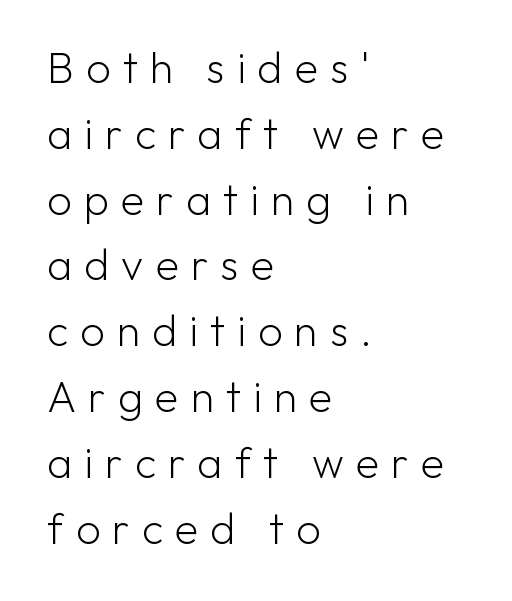
The image shows 43 px light sans-serif type, upright; set left-aligned, normal line spacing (1.53x), unusually wide letter spacing (+0.28 em), not underlined; low stroke contrast and a medium x-height.
